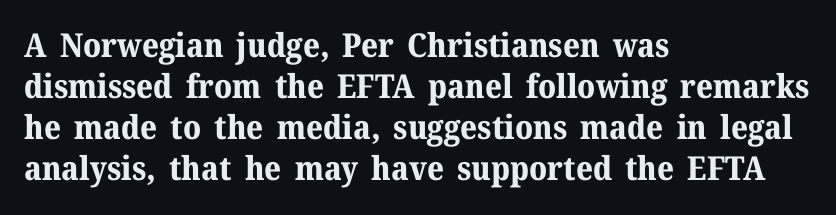
{"serif": "yes", "italic": "no", "bold": "yes", "weight": "bold", "width": "normal", "stroke_contrast": "medium", "x_height": "medium", "monospaced": "no", "underline": "no", "align": "left", "line_spacing_ratio": 1.24, "letter_spacing": "normal", "letter_spacing_em": 0.0, "glyph_px": 33}
